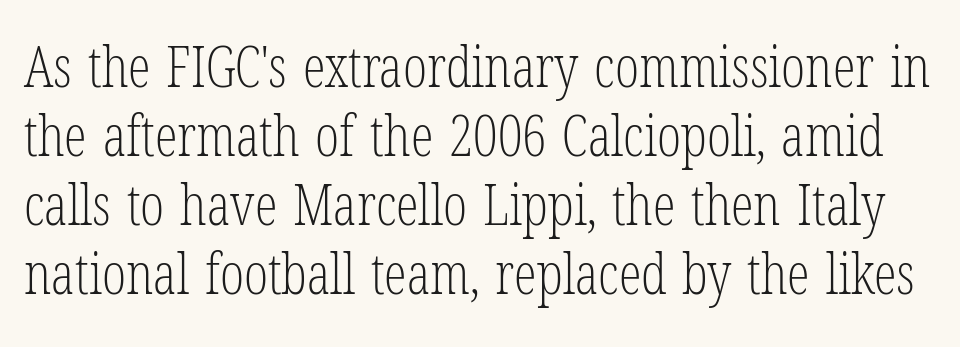
{"serif": "yes", "italic": "no", "bold": "no", "weight": "light", "width": "condensed", "stroke_contrast": "low", "x_height": "medium", "monospaced": "no", "underline": "no", "line_spacing_ratio": 1.21, "letter_spacing": "normal", "letter_spacing_em": 0.0, "glyph_px": 57}
